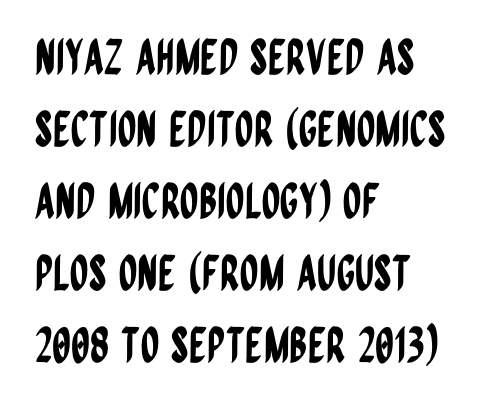
The image shows 48 px condensed sans-serif type, upright; set left-aligned, normal line spacing (1.5x), normal letter spacing, not underlined; low stroke contrast and a large x-height.
